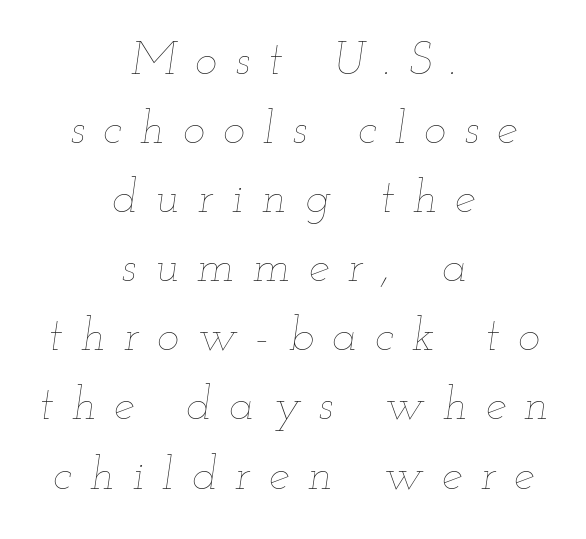
Q: Is the text bold? A: No.
Q: Is the text italic (slanted)? A: Yes, it leans right by about 12 degrees.
Q: Is the text underlined? A: No.
Q: How is the paragraph aligned? A: Centered.
Q: Is the spacing between letters normal or unusually wide? A: Unusually wide.
Q: Is the spacing between lines tight, normal or loose? A: Normal.
Q: Width (condensed, normal, or wide)? A: Wide.
Q: Stroke contrast? A: Low.
Q: x-height? A: Small.
Q: Monospaced? A: No.
